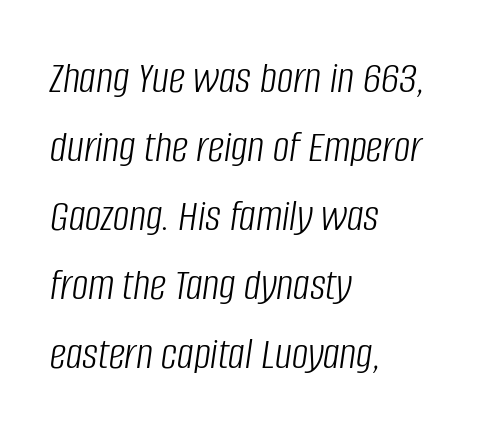
The image shows 46 px light, condensed type, italic (leaning right); set left-aligned, normal line spacing (1.5x), normal letter spacing, not underlined; low stroke contrast and a large x-height.
